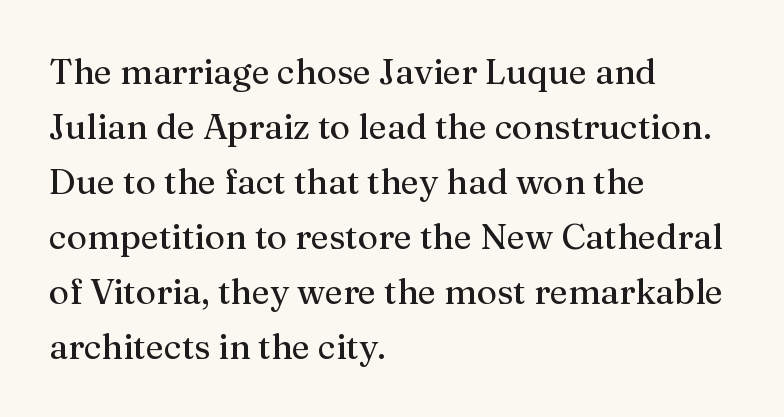
The image shows 35 px serif type, upright; set left-aligned, normal line spacing (1.57x), normal letter spacing, not underlined; medium stroke contrast and a medium x-height.
